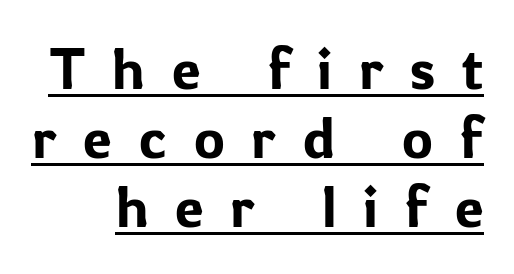
The letters are spread apart with noticeably loose tracking. This sample uses an upright cut, with every glyph sitting square on the baseline. The passage shown is typed in a proportional face where columns would drift. Like a heading marked for emphasis, these lines bear an underscore. Font category for this specimen: sans-serif.
